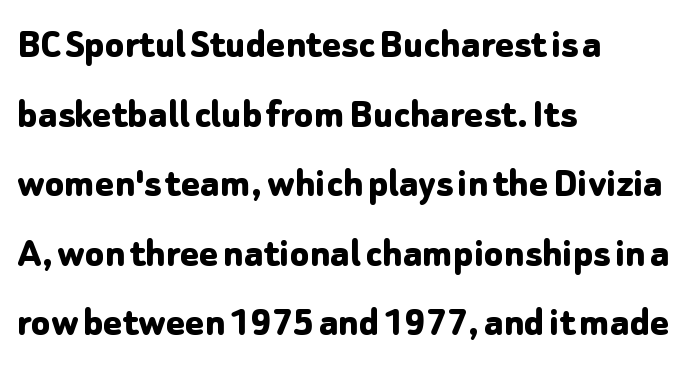
Underlining? Definitely not there. Typographic density is high because the face is bold. Looks like regular typesetting: each glyph gets only the width it needs. The lines sit at an ordinary, default distance from one another. The typography opts for an upright posture over an oblique one.
